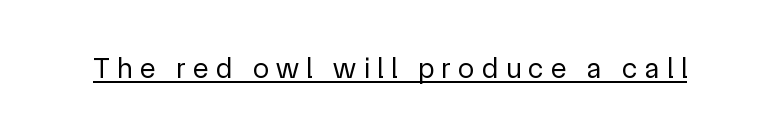
{"serif": "no", "italic": "no", "bold": "no", "weight": "regular", "width": "normal", "x_height": "medium", "monospaced": "no", "underline": "yes", "letter_spacing": "wide", "letter_spacing_em": 0.26, "glyph_px": 29}
